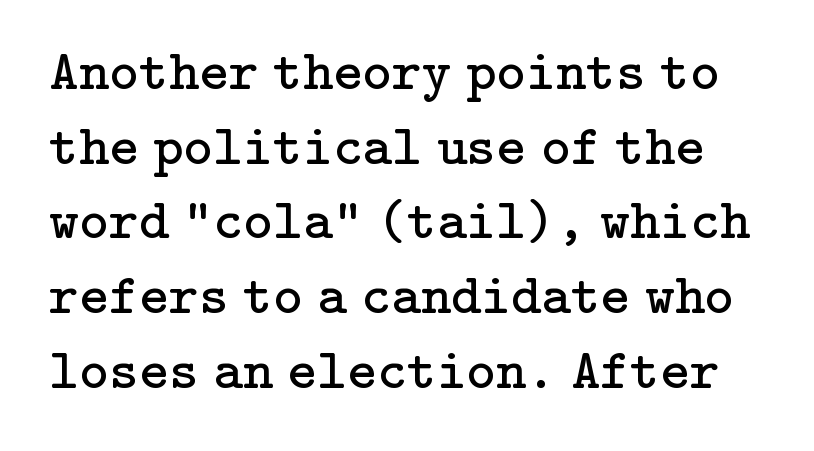
The image shows 57 px regular-weight serif type, upright; set normal line spacing (1.31x), normal letter spacing, not underlined; low stroke contrast and a medium x-height.
